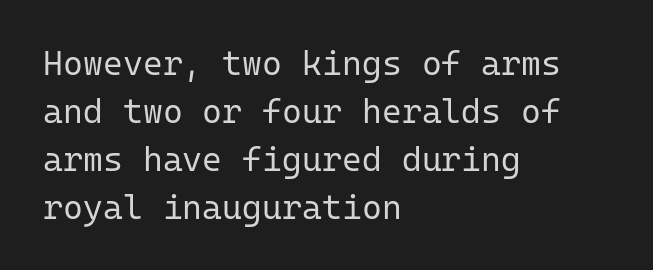
The line texture is even and compact thanks to regular tracking. Baseline-to-baseline distance is the conventional proportion of letter height. The font family rendered here belongs to the sans-serif group. Teacher's note: observe the even left margin — that is flush-left alignment. The font's upright variant was chosen for this text. The passage shown is not underscored anywhere.
